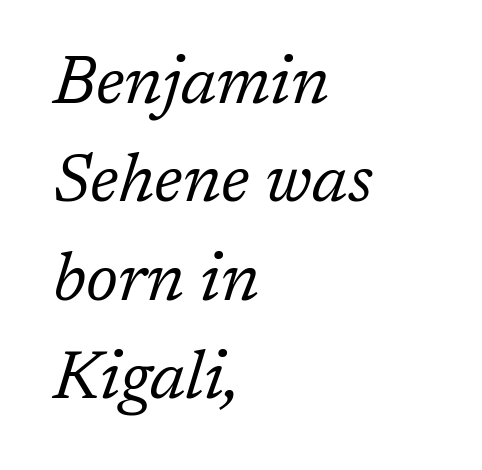
Is this a fixed-width face? No — the glyphs have proportional, varying widths. Clear beneath every line of the passage. Letters have the restrained weight of plain body copy at most. The rendering keeps characters at their native spacing.
